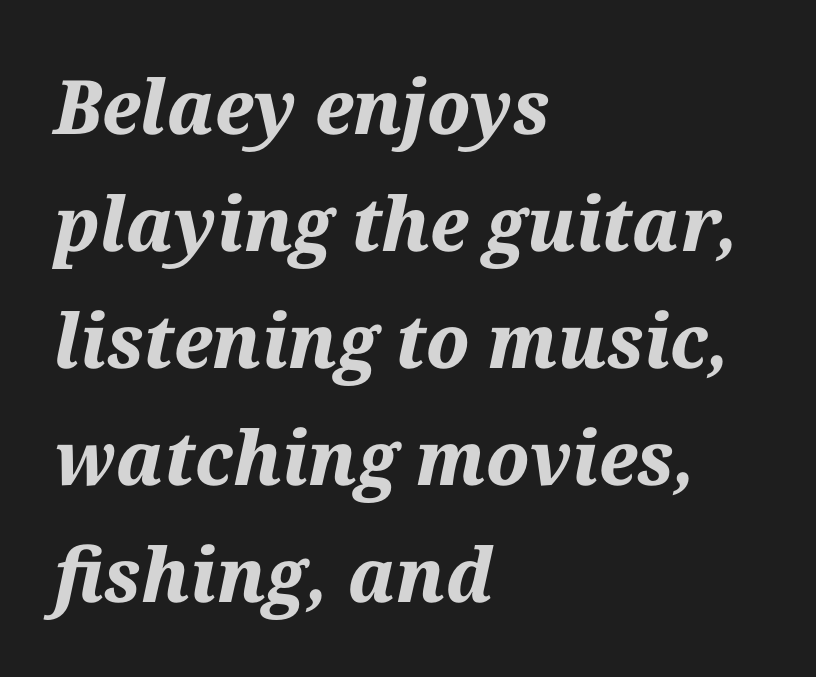
{"italic": "yes", "lean": "right", "slant_degrees": 12, "bold": "yes", "weight": "bold", "width": "normal", "stroke_contrast": "medium", "x_height": "medium", "monospaced": "no", "underline": "no", "align": "left", "line_spacing": "normal", "line_spacing_ratio": 1.56, "letter_spacing": "normal", "letter_spacing_em": 0.0, "glyph_px": 75}
